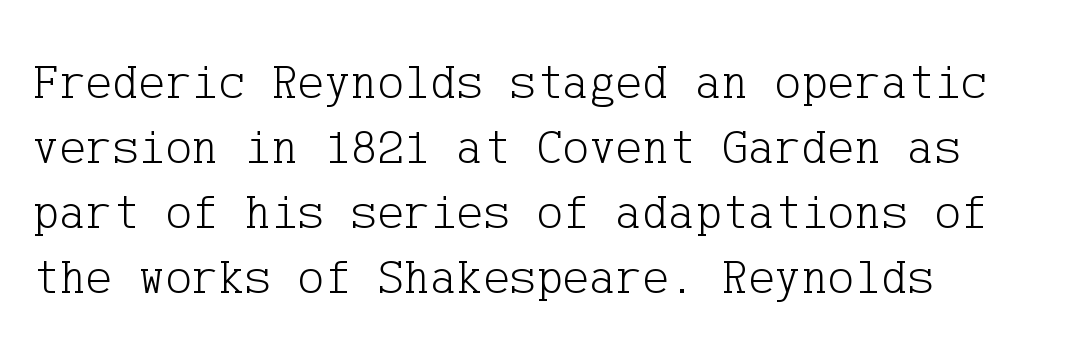
The image shows 50 px light serif type, upright; set left-aligned, normal line spacing (1.3x), normal letter spacing, not underlined; low stroke contrast and a medium x-height.
